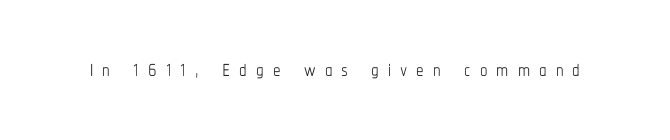
This reads as an unemphasized weight, regular at the heaviest. Posture: vertical. Each letter keeps its own natural width here, so spacing adapts to shape. The specimen omits any rule beneath the text block's lines. Caption: expanded tracking, letters set apart.
